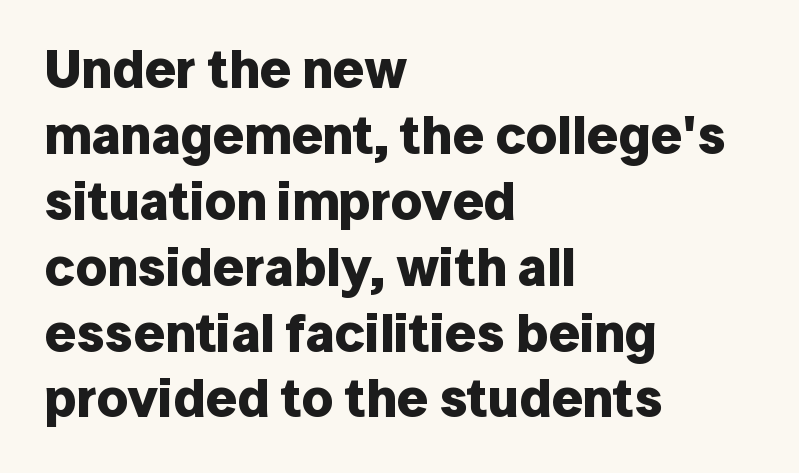
The image shows 54 px bold sans-serif type, upright; set left-aligned, line spacing 1.22x, normal letter spacing, not underlined; low stroke contrast and a medium x-height.
